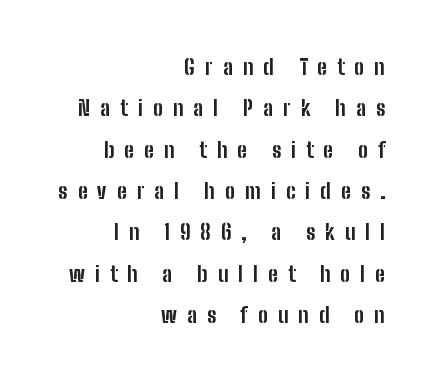
The rag falls on the left side of this text block. Display-style spreading of the glyphs; the letterfit is very open. Every letter is thick-stroked: bold, no question. Notice the wide empty band between every row — that's loose leading.
